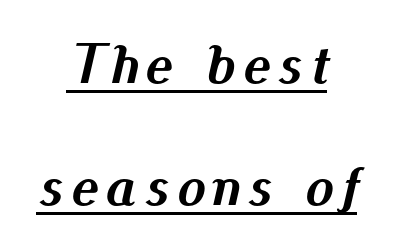
{"italic": "yes", "lean": "right", "slant_degrees": 13, "bold": "yes", "weight": "semibold", "width": "normal", "stroke_contrast": "medium", "x_height": "small", "monospaced": "no", "underline": "yes", "align": "center", "line_spacing": "loose", "line_spacing_ratio": 2.14, "glyph_px": 57}
